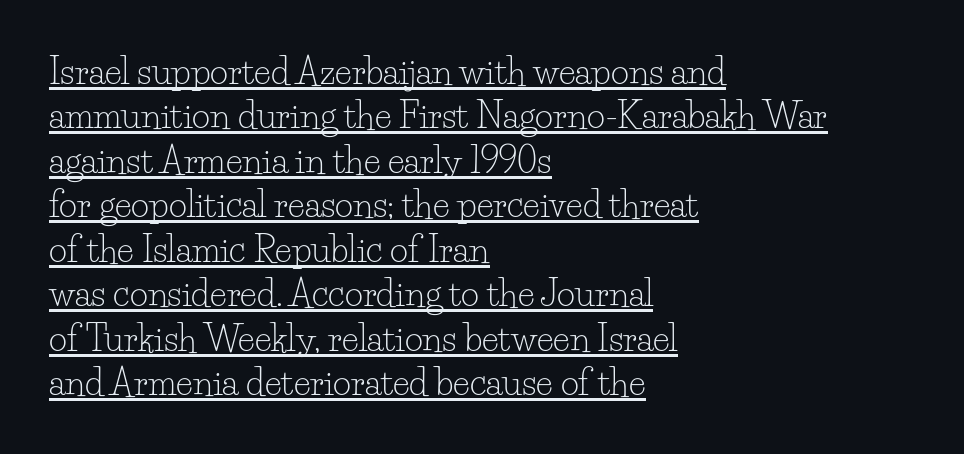
Q: Is the text bold? A: No.
Q: Is the text italic (slanted)? A: No, it is upright.
Q: Is the typeface a serif or a sans-serif typeface? A: Serif.
Q: Is the text underlined? A: Yes.
Q: How is the paragraph aligned? A: Left-aligned.
Q: Is the spacing between letters normal or unusually wide? A: Normal.
Q: Is the spacing between lines tight, normal or loose? A: Normal.
Q: Width (condensed, normal, or wide)? A: Normal.
Q: Stroke contrast? A: Low.
Q: x-height? A: Small.
Q: Monospaced? A: No.
